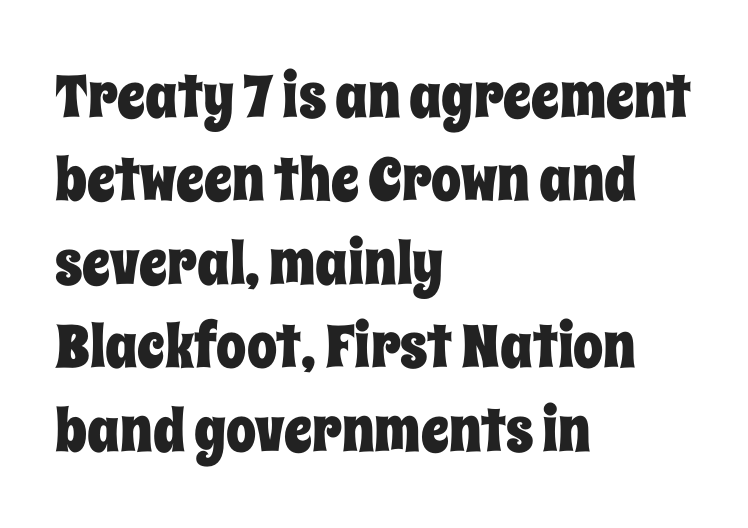
Teacher's note: observe the even left margin — that is flush-left alignment. Vertical spacing — default. Descenders are the only things crossing below the line. Nope, not italic — everything's standing straight. Tracking here is standard; glyphs follow each other at the usual distance.
